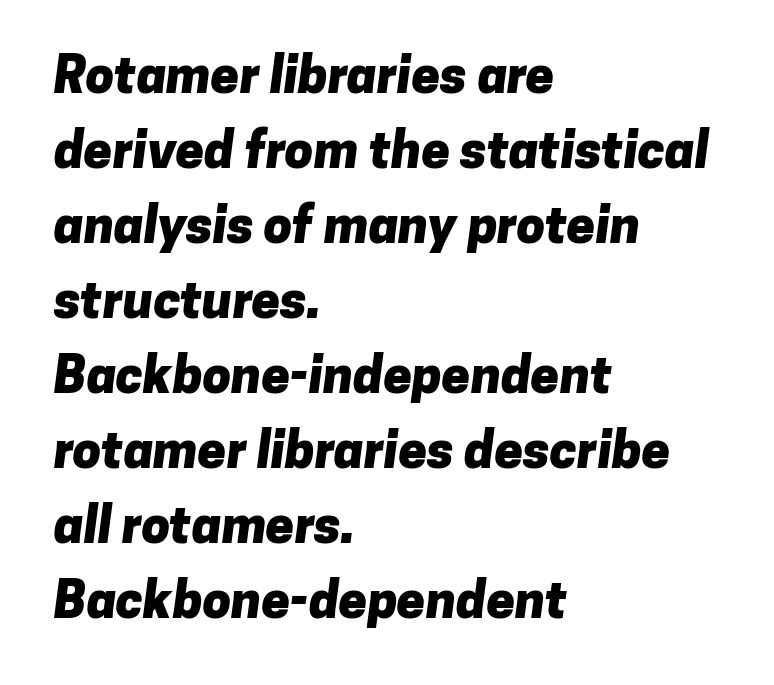
Q: Is the text bold? A: Yes.
Q: Is the typeface a serif or a sans-serif typeface? A: Sans-serif.
Q: Is the text underlined? A: No.
Q: How is the paragraph aligned? A: Left-aligned.
Q: Is the spacing between letters normal or unusually wide? A: Normal.
Q: Is the spacing between lines tight, normal or loose? A: Normal.
Q: Width (condensed, normal, or wide)? A: Normal.
Q: Stroke contrast? A: Low.
Q: x-height? A: Medium.
Q: Monospaced? A: No.
